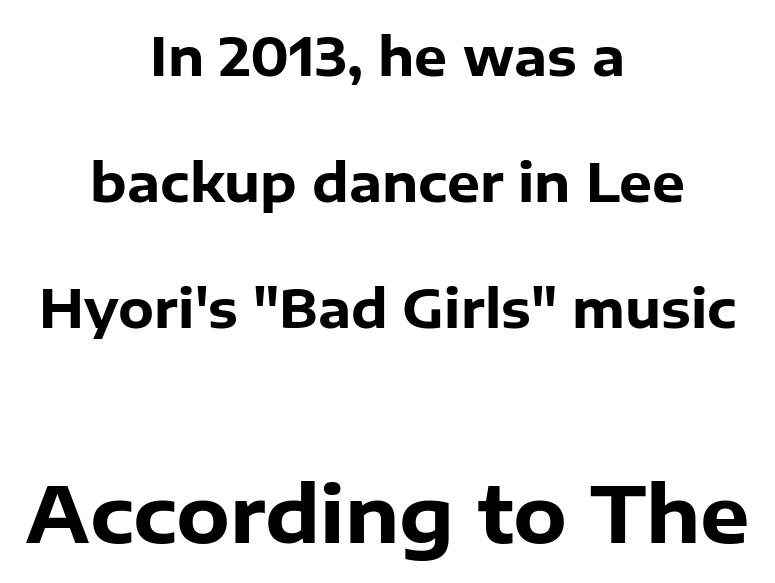
The image shows 78 px heavy sans-serif type, upright; set centered, loose line spacing (2.42x), normal letter spacing, not underlined; the second (bottom) block is 1.5x larger; low stroke contrast and a medium x-height.
